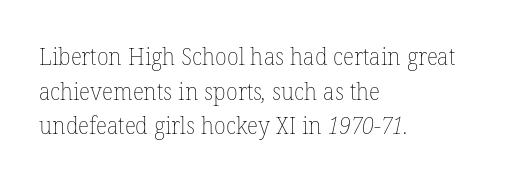
{"bold": "no", "underline": "no", "align": "left", "line_spacing": "normal", "line_spacing_ratio": 1.44, "letter_spacing": "normal", "letter_spacing_em": 0.0, "glyph_px": 24}
